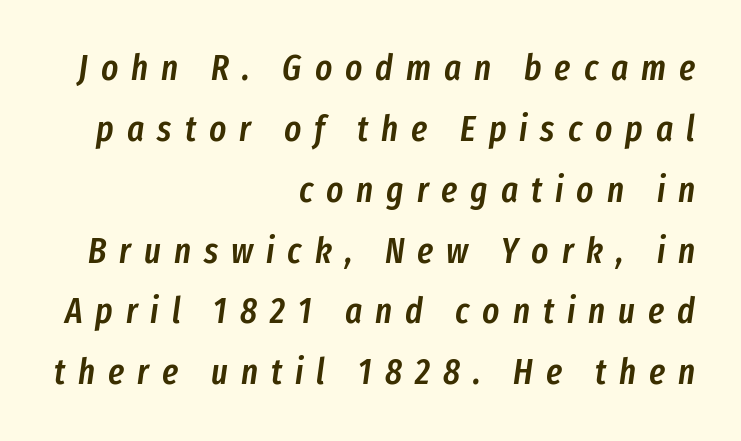
These words are printed semibold, heavier than regular yet not bold. Letter spacing: wide. One-word summary of the alignment: right. Nobody drew a line under any word here. This sample has the flowing, uneven cadence of proportional lettering. The vertical gap from one line to the next is medium.
